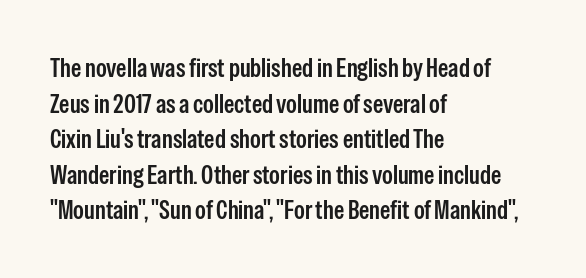
The image shows 26 px text type, upright; set left-aligned, normal line spacing (1.37x), normal letter spacing, not underlined.
